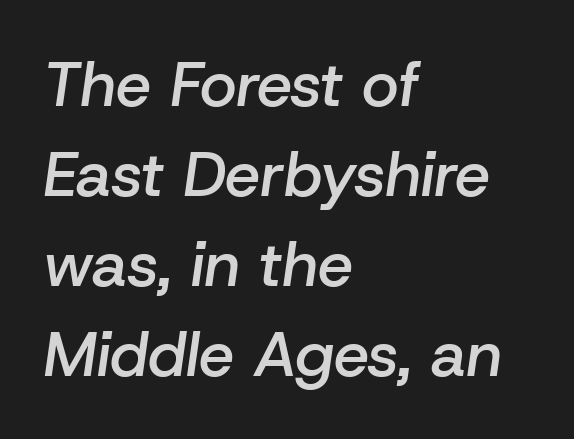
Letter spacing: default. Looking at the ascenders, they clearly lean. Quick note: underline off. The vertical gap from one line to the next is medium. You could not count columns in this text — the font is proportionally spaced. The typesetting leans somewhat heavy: a semibold.
